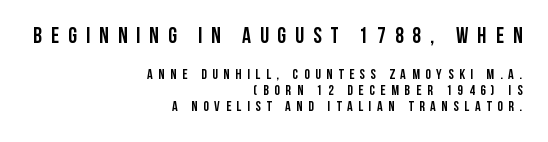
Q: Is the text bold? A: Yes.
Q: Is the text italic (slanted)? A: No, it is upright.
Q: Is the text underlined? A: No.
Q: How is the paragraph aligned? A: Right-aligned.
Q: Is the spacing between letters normal or unusually wide? A: Unusually wide.
Q: Is the spacing between lines tight, normal or loose? A: Tight.
Q: Which block of text is set in a larger size, the first (top) or the second (bottom)? A: The first (top) one.
